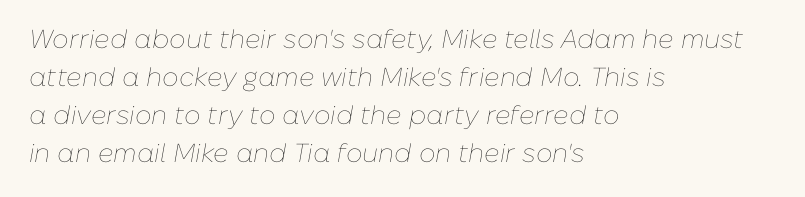
The image shows 26 px text type, italic (leaning right); set left-aligned, normal line spacing (1.46x), normal letter spacing, not underlined.
